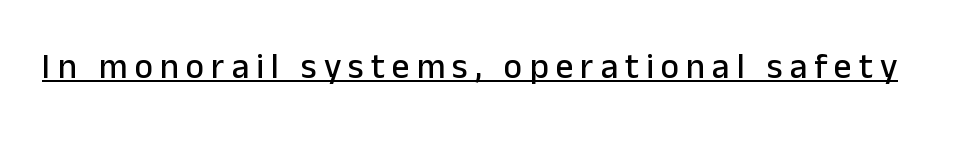
{"serif": "no", "italic": "no", "width": "normal", "stroke_contrast": "low", "x_height": "medium", "monospaced": "no", "underline": "yes", "letter_spacing": "wide", "letter_spacing_em": 0.2, "glyph_px": 35}
